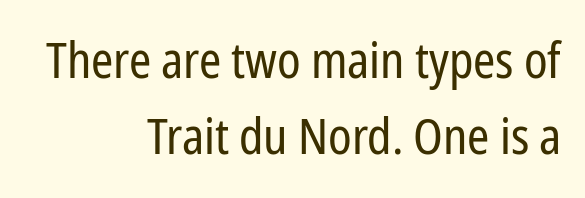
Q: Is the text bold? A: No.
Q: Is the text italic (slanted)? A: No, it is upright.
Q: Is the typeface a serif or a sans-serif typeface? A: Sans-serif.
Q: Is the text underlined? A: No.
Q: How is the paragraph aligned? A: Right-aligned.
Q: Is the spacing between letters normal or unusually wide? A: Normal.
Q: Is the spacing between lines tight, normal or loose? A: Normal.
Q: Width (condensed, normal, or wide)? A: Condensed.
Q: Stroke contrast? A: Low.
Q: x-height? A: Medium.
Q: Monospaced? A: No.
